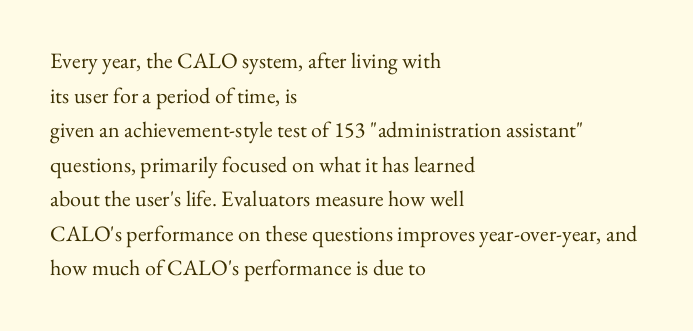
Which margin do the lines hug? The left one — the right edge is uneven. This is roman type, the default non-slanted kind. Summary of vertical rhythm: regular, with standard interline spacing. These glyphs show unthickened strokes, regular width or finer. The rendering keeps characters at their native spacing. The gap between lines stays unmarked.
